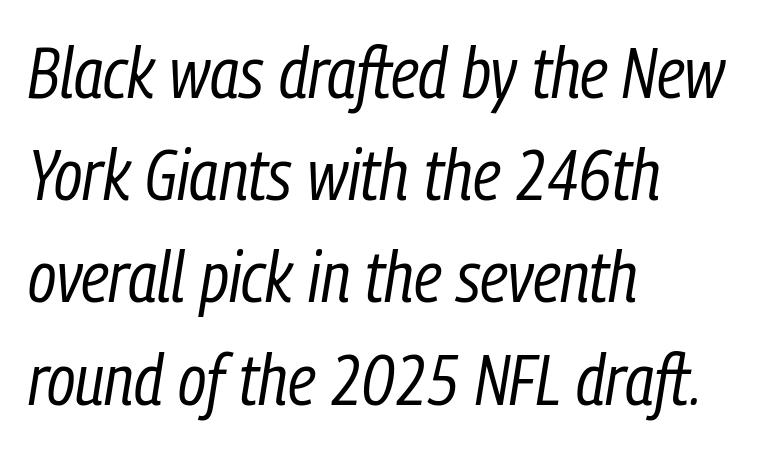
The image shows 72 px regular-weight, condensed type, italic (leaning right); set left-aligned, normal line spacing (1.42x), normal letter spacing, not underlined; low stroke contrast and a medium x-height.
